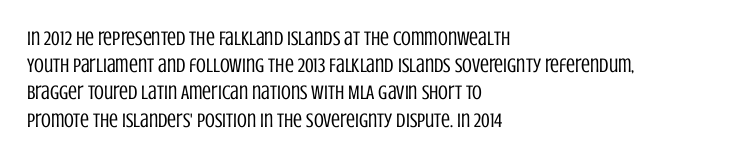
{"italic": "no", "bold": "no", "underline": "no", "align": "left", "line_spacing": "normal", "line_spacing_ratio": 1.36, "letter_spacing": "normal", "letter_spacing_em": 0.0, "glyph_px": 20}
